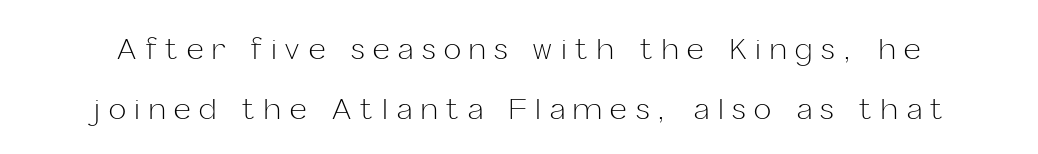
The image shows 29 px light sans-serif type, upright; set loose line spacing (2.07x), unusually wide letter spacing (+0.3 em), not underlined; low stroke contrast and a medium x-height.
